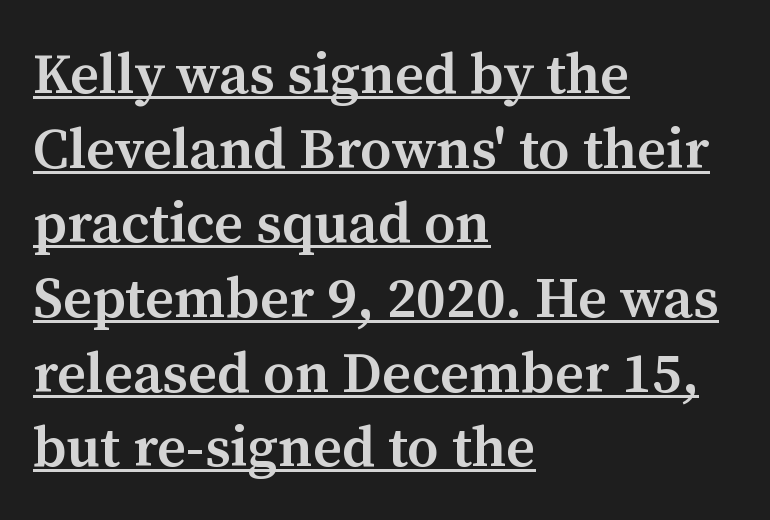
The image shows 57 px semibold serif type, upright; set left-aligned, normal line spacing (1.31x), normal letter spacing, underlined; medium stroke contrast and a medium x-height.
